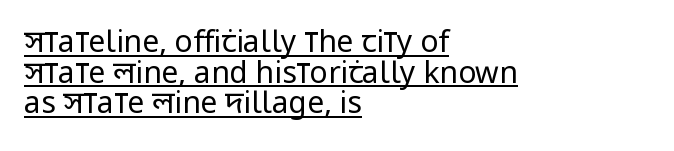
{"serif": "no", "italic": "no", "bold": "no", "weight": "regular", "width": "condensed", "stroke_contrast": "low", "x_height": "large", "monospaced": "no", "underline": "yes", "align": "left", "line_spacing": "tight", "line_spacing_ratio": 1.02, "letter_spacing": "normal", "letter_spacing_em": 0.0, "glyph_px": 30}
